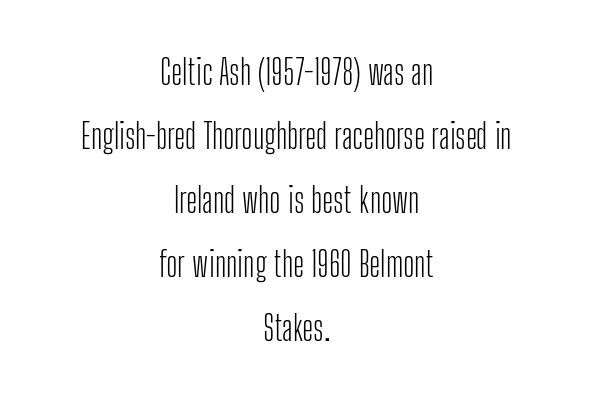
Q: Is the text bold? A: No.
Q: Is the text italic (slanted)? A: No, it is upright.
Q: Is the typeface a serif or a sans-serif typeface? A: Sans-serif.
Q: Is the text underlined? A: No.
Q: How is the paragraph aligned? A: Centered.
Q: Is the spacing between letters normal or unusually wide? A: Normal.
Q: Width (condensed, normal, or wide)? A: Condensed.
Q: Stroke contrast? A: Low.
Q: x-height? A: Medium.
Q: Monospaced? A: No.
